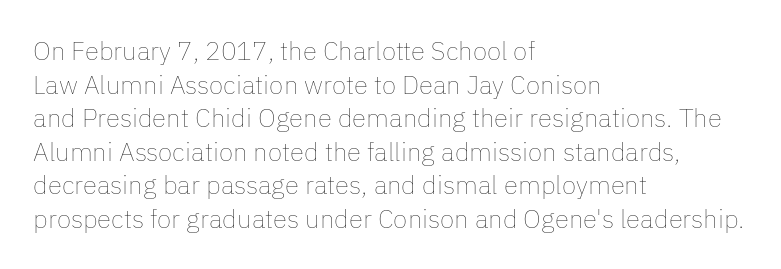
Q: Is the text bold? A: No.
Q: Is the text italic (slanted)? A: No, it is upright.
Q: Is the text underlined? A: No.
Q: How is the paragraph aligned? A: Left-aligned.
Q: Is the spacing between letters normal or unusually wide? A: Normal.
Q: Is the spacing between lines tight, normal or loose? A: Normal.
